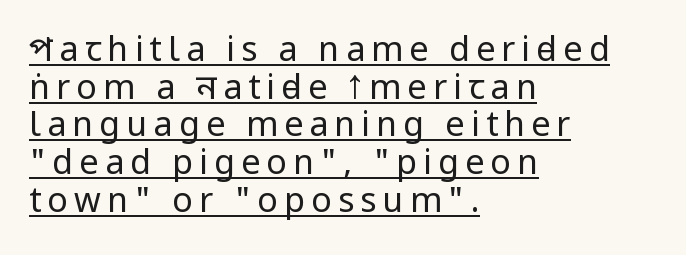
This sample has the flowing, uneven cadence of proportional lettering. Summary of weight: not heavy and not bold. Horizontally, the lines are justified to the leading edge only. The block of text is dense from top to bottom, with scant space between rows. These characters rest on top of a visible drawn line.
